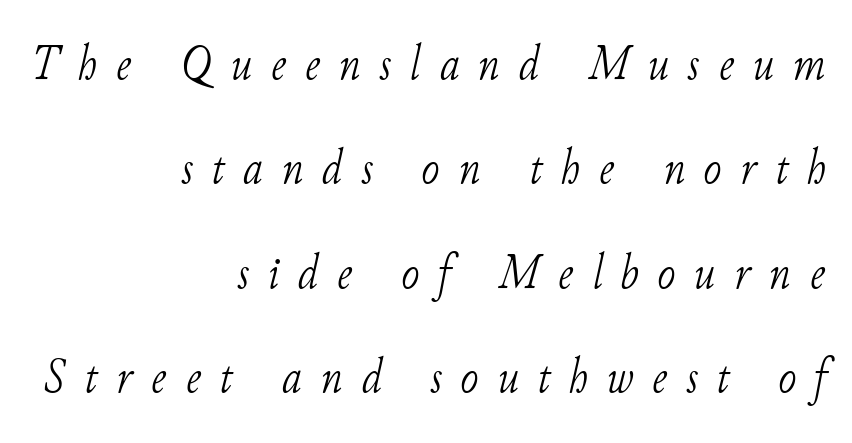
Q: Is the text bold? A: No.
Q: Is the text italic (slanted)? A: Yes, it leans right by about 11 degrees.
Q: Is the typeface a serif or a sans-serif typeface? A: Serif.
Q: Is the text underlined? A: No.
Q: How is the paragraph aligned? A: Right-aligned.
Q: Is the spacing between letters normal or unusually wide? A: Unusually wide.
Q: Is the spacing between lines tight, normal or loose? A: Loose.
Q: Width (condensed, normal, or wide)? A: Normal.
Q: Stroke contrast? A: Low.
Q: x-height? A: Small.
Q: Monospaced? A: No.
